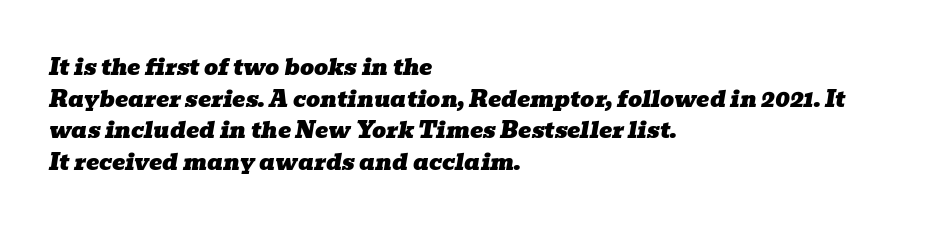
The paragraph has a hard left edge and a soft right edge. Quick note: interline space is typical. Would a proofreader flag this as italicized? Yes. The baseline area is clear. The tracking reads as untouched default to a designer's eye.
